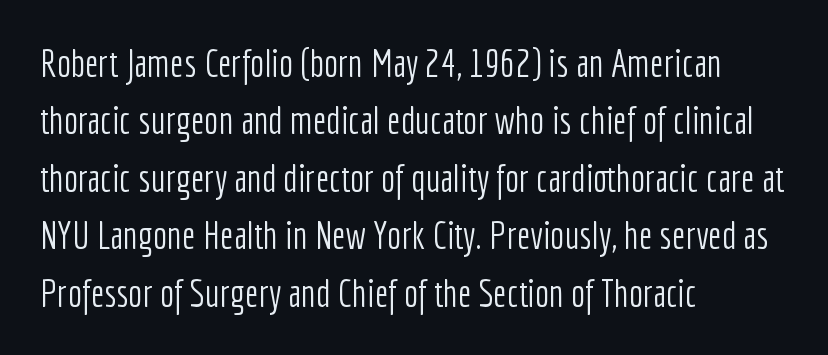
Q: Is the text bold? A: No.
Q: Is the text italic (slanted)? A: No, it is upright.
Q: Is the typeface a serif or a sans-serif typeface? A: Sans-serif.
Q: Is the text underlined? A: No.
Q: How is the paragraph aligned? A: Left-aligned.
Q: Is the spacing between letters normal or unusually wide? A: Normal.
Q: Is the spacing between lines tight, normal or loose? A: Normal.
Q: Width (condensed, normal, or wide)? A: Condensed.
Q: Stroke contrast? A: Low.
Q: x-height? A: Medium.
Q: Monospaced? A: No.
